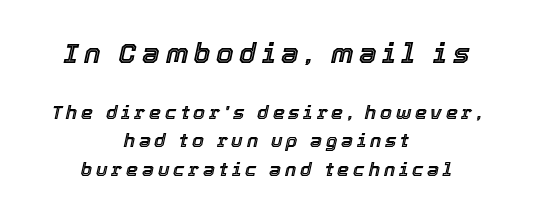
Here the designer chose a conventional face with non-uniform glyph widths. Typesetter's note — upper block bumped up in size, lower block left smaller. Each word looks stretched out because of the extra space between its letters. Observe the lean: these are italic letterforms.
